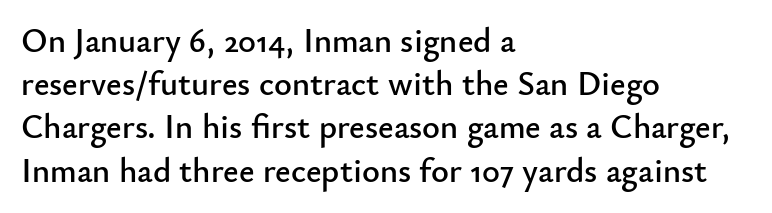
The image shows 34 px sans-serif type, upright; set left-aligned, normal line spacing (1.27x), normal letter spacing, not underlined; low stroke contrast and a small x-height.
